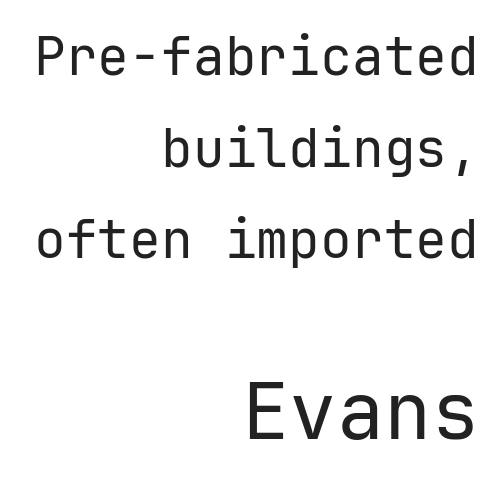
Caption: face not bold, strokes unweighted. The designer went with a sans here, leaving each stem footless. Is the lower block the larger one? Yes — the lower block carries the bigger type. When letters stand straight like this, we call the style roman or upright. Underline: absent. Nothing unusual about the tracking: characters are spaced as the font intends.
